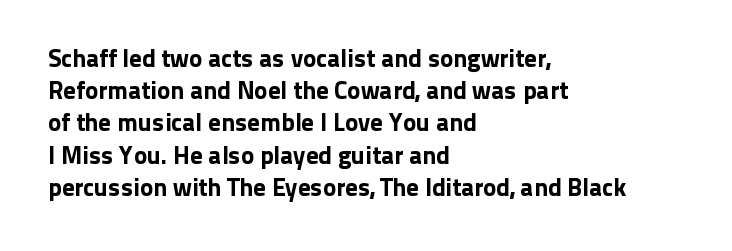
No italicization has been applied; the sample stays upright. This sample uses plain, unmodified letter spacing. Decoration check: the copy has no underline. The typesetter chose a ragged-right arrangement here. Interline gaps are of average width in this sample.
